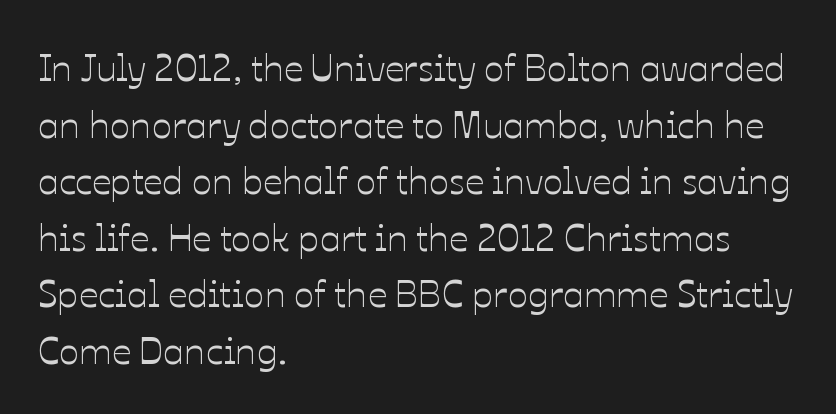
The image shows 38 px text type, upright; set left-aligned, normal line spacing (1.49x), normal letter spacing, not underlined; low stroke contrast and a medium x-height.
